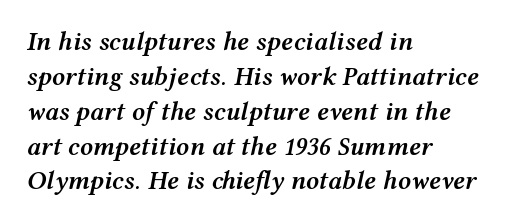
Is the block centered? No — it sits flush against the left margin. Look at the stroke-to-counter ratio: somewhat heavy, a semibold. Tracking here is standard; glyphs follow each other at the usual distance. A bare baseline throughout the passage.
